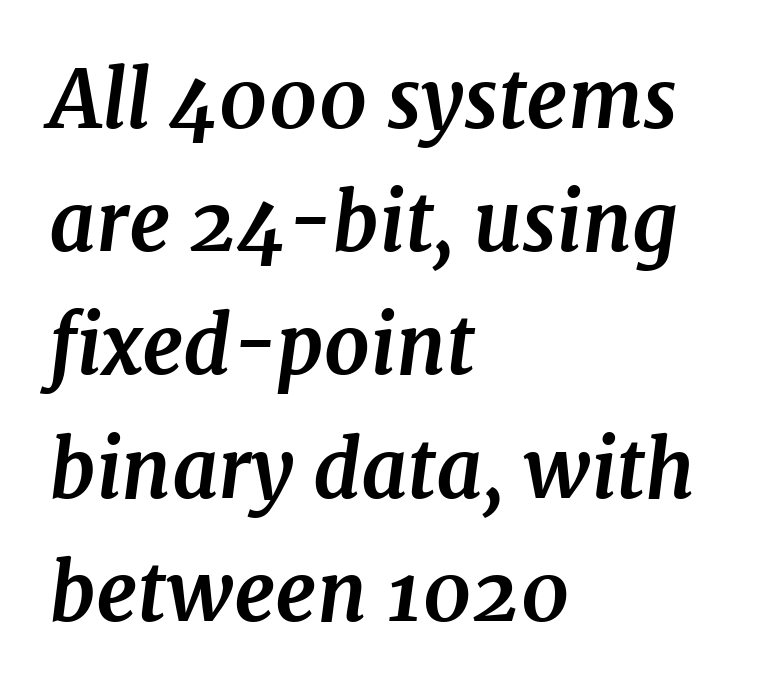
{"serif": "yes", "italic": "yes", "lean": "right", "slant_degrees": 7, "bold": "yes", "weight": "bold", "width": "normal", "stroke_contrast": "medium", "x_height": "medium", "monospaced": "no", "underline": "no", "align": "left", "line_spacing": "normal", "line_spacing_ratio": 1.54, "letter_spacing": "normal", "letter_spacing_em": 0.0, "glyph_px": 80}
